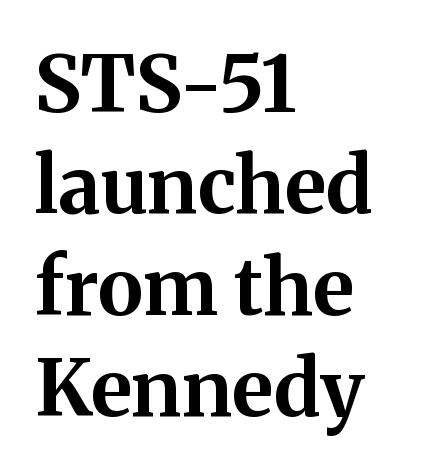
The image shows 78 px bold serif type, upright; set left-aligned, normal line spacing (1.3x), normal letter spacing, not underlined; medium stroke contrast and a medium x-height.
